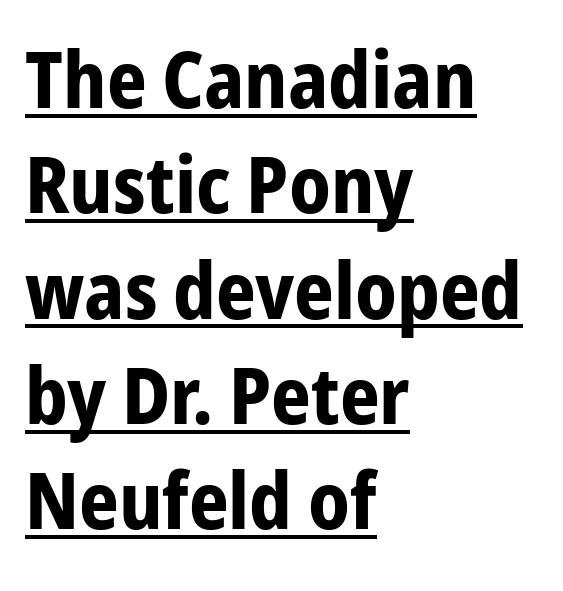
Q: Is the text bold? A: Yes.
Q: Is the text italic (slanted)? A: No, it is upright.
Q: Is the typeface a serif or a sans-serif typeface? A: Sans-serif.
Q: Is the text underlined? A: Yes.
Q: How is the paragraph aligned? A: Left-aligned.
Q: Is the spacing between letters normal or unusually wide? A: Normal.
Q: Is the spacing between lines tight, normal or loose? A: Normal.
Q: Width (condensed, normal, or wide)? A: Condensed.
Q: Stroke contrast? A: Low.
Q: x-height? A: Medium.
Q: Monospaced? A: No.
